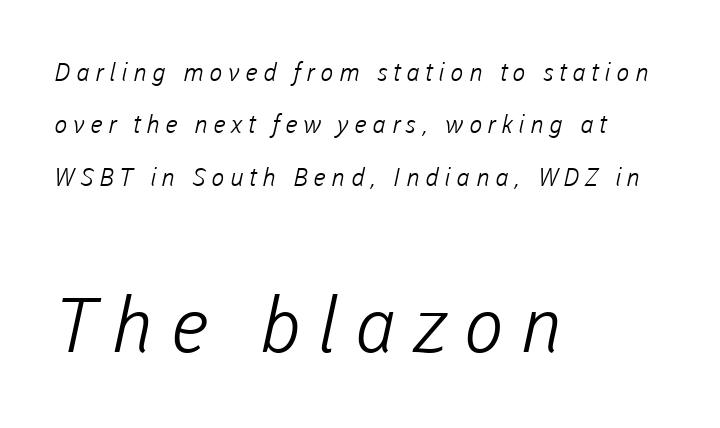
Q: Is the text bold? A: No.
Q: Is the typeface a serif or a sans-serif typeface? A: Sans-serif.
Q: Is the text underlined? A: No.
Q: How is the paragraph aligned? A: Left-aligned.
Q: Is the spacing between letters normal or unusually wide? A: Unusually wide.
Q: Is the spacing between lines tight, normal or loose? A: Loose.
Q: Which block of text is set in a larger size, the first (top) or the second (bottom)? A: The second (bottom) one.
Q: Width (condensed, normal, or wide)? A: Normal.
Q: Stroke contrast? A: Low.
Q: x-height? A: Medium.
Q: Monospaced? A: No.
